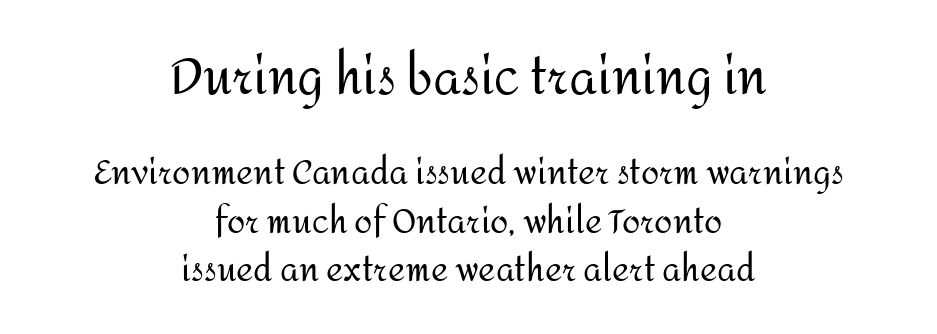
The image shows 49 px regular-weight sans-serif type, upright; set centered, normal line spacing (1.47x), normal letter spacing, not underlined; the first (top) block is 1.48x larger; medium stroke contrast and a medium x-height.
